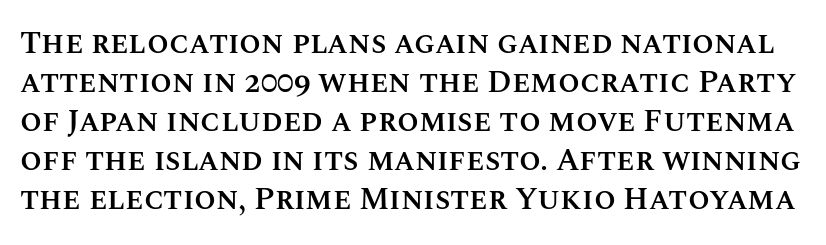
Q: Is the text bold? A: Semi-bold.
Q: Is the text italic (slanted)? A: No, it is upright.
Q: Is the text underlined? A: No.
Q: Is the spacing between letters normal or unusually wide? A: Normal.
Q: Is the spacing between lines tight, normal or loose? A: Normal.
Q: Width (condensed, normal, or wide)? A: Normal.
Q: Stroke contrast? A: Medium.
Q: x-height? A: Large.
Q: Monospaced? A: No.
